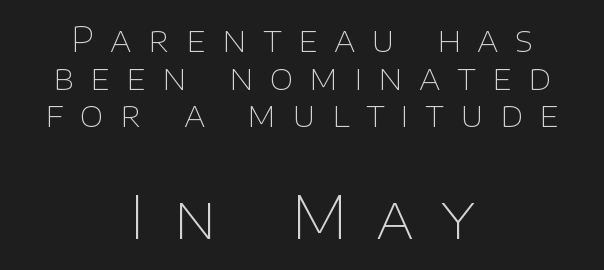
{"serif": "no", "italic": "no", "bold": "no", "weight": "thin", "width": "normal", "stroke_contrast": "low", "x_height": "large", "monospaced": "no", "underline": "no", "align": "center", "line_spacing": "tight", "line_spacing_ratio": 1.11, "letter_spacing": "wide", "letter_spacing_em": 0.48, "larger_block": "second", "size_ratio": 1.76, "glyph_px": 60}
